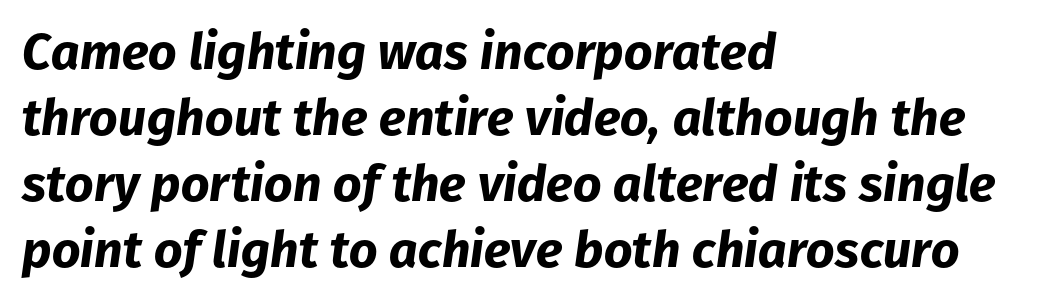
{"italic": "yes", "lean": "right", "slant_degrees": 8, "bold": "yes", "weight": "bold", "width": "normal", "stroke_contrast": "low", "x_height": "medium", "monospaced": "no", "underline": "no", "align": "left", "line_spacing": "normal", "line_spacing_ratio": 1.32, "letter_spacing": "normal", "letter_spacing_em": 0.0, "glyph_px": 50}
